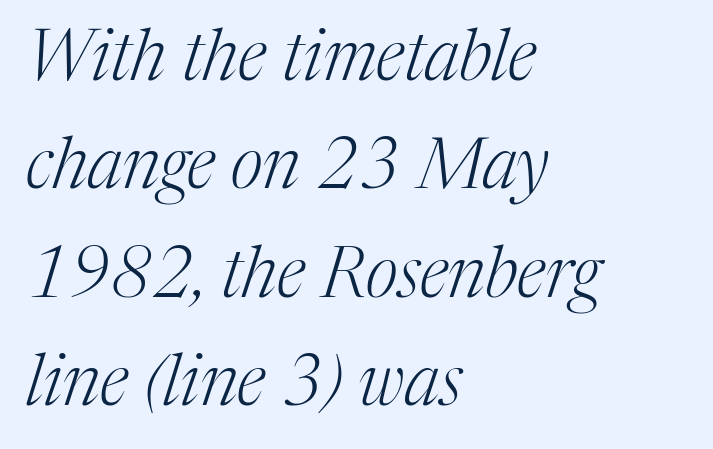
Q: Is the text bold? A: No.
Q: Is the text italic (slanted)? A: Yes, it leans right by about 17 degrees.
Q: Is the typeface a serif or a sans-serif typeface? A: Serif.
Q: Is the text underlined? A: No.
Q: How is the paragraph aligned? A: Left-aligned.
Q: Is the spacing between letters normal or unusually wide? A: Normal.
Q: Is the spacing between lines tight, normal or loose? A: Normal.
Q: Width (condensed, normal, or wide)? A: Normal.
Q: Stroke contrast? A: Medium.
Q: x-height? A: Medium.
Q: Monospaced? A: No.
